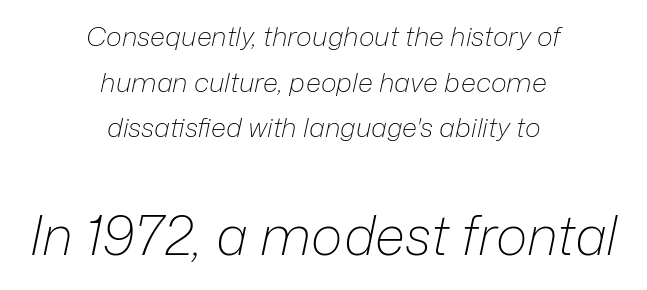
The image shows 54 px light type, italic (leaning right); set centered, normal line spacing (1.69x), normal letter spacing, not underlined; the second (bottom) block is 2.0x larger; low stroke contrast and a medium x-height.
